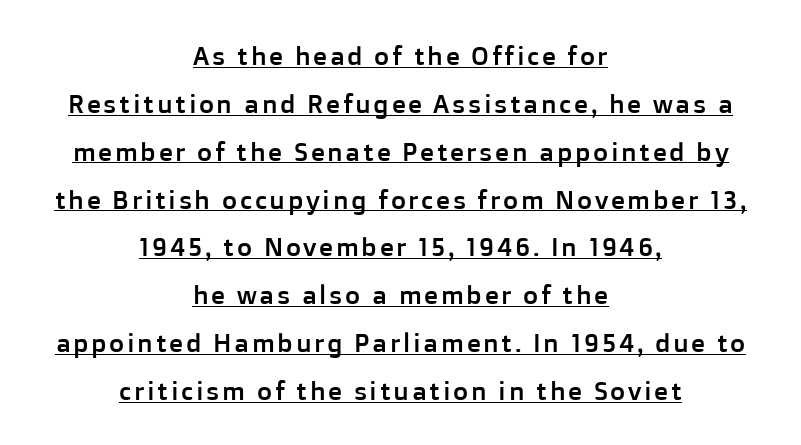
{"italic": "no", "underline": "yes", "align": "center", "line_spacing_ratio": 1.84, "glyph_px": 26}
